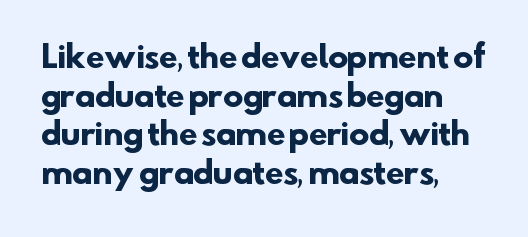
The image shows 30 px heavy sans-serif type; set left-aligned, normal line spacing (1.29x), normal letter spacing, not underlined; low stroke contrast and a small x-height.
